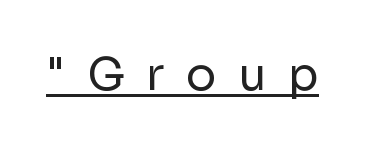
Q: Is the text bold? A: No.
Q: Is the text italic (slanted)? A: No, it is upright.
Q: Is the typeface a serif or a sans-serif typeface? A: Sans-serif.
Q: Is the text underlined? A: Yes.
Q: Is the spacing between letters normal or unusually wide? A: Unusually wide.
Q: Width (condensed, normal, or wide)? A: Normal.
Q: Stroke contrast? A: Low.
Q: x-height? A: Medium.
Q: Monospaced? A: No.
